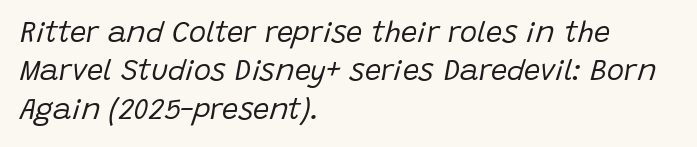
The words here are not underlined. Quick note: interline space is typical. Is this a fixed-width face? No — the glyphs have proportional, varying widths. The typesetter chose a ragged-right arrangement here. The gaps between neighbouring characters are ordinary and unremarkable. Weight class: somewhere from thin through regular.
